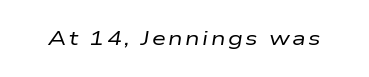
{"italic": "yes", "lean": "right", "slant_degrees": 9, "bold": "no", "underline": "no", "glyph_px": 20}
